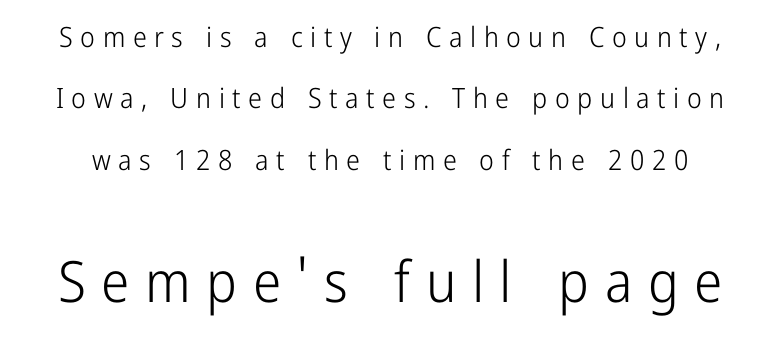
{"serif": "no", "italic": "no", "bold": "no", "weight": "light", "width": "condensed", "stroke_contrast": "low", "x_height": "medium", "monospaced": "no", "underline": "no", "line_spacing": "loose", "line_spacing_ratio": 2.19, "letter_spacing": "wide", "letter_spacing_em": 0.27, "larger_block": "second", "size_ratio": 2.04, "glyph_px": 57}
